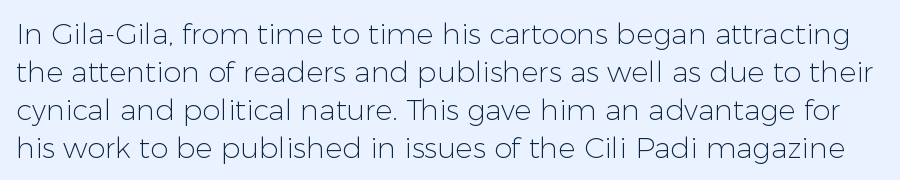
{"serif": "no", "italic": "no", "bold": "no", "weight": "light", "width": "normal", "stroke_contrast": "low", "x_height": "medium", "monospaced": "no", "underline": "no", "line_spacing": "normal", "line_spacing_ratio": 1.31, "letter_spacing": "normal", "letter_spacing_em": 0.0, "glyph_px": 29}
